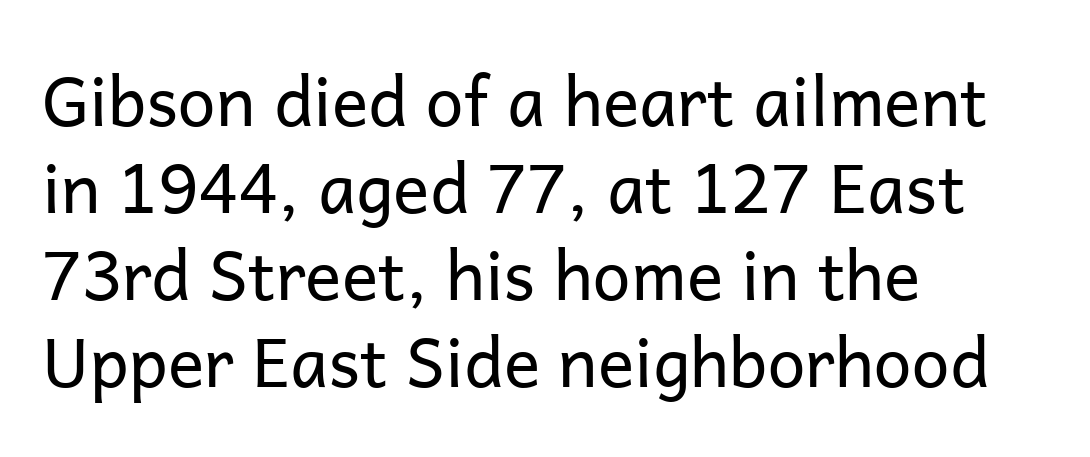
The image shows 68 px regular-weight sans-serif type, upright; set left-aligned, normal line spacing (1.28x), normal letter spacing, not underlined; low stroke contrast and a medium x-height.
